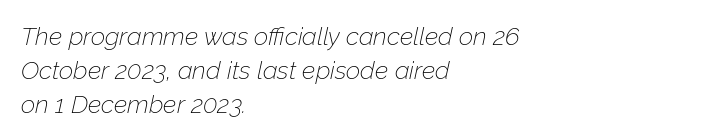
In terms of letterspacing, this is plain default setting. These lines sit exactly where default settings would place them. Compared with a centered layout, this one pins lines to the left instead. Check the space under the baseline: it is left empty. The specimen reads as italic at a glance.
